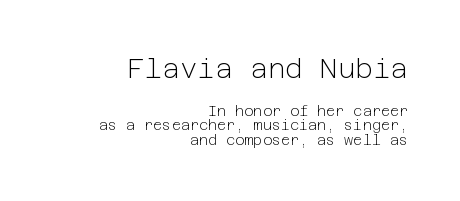
{"italic": "no", "bold": "no", "underline": "no", "align": "right", "line_spacing": "tight", "line_spacing_ratio": 1.04, "letter_spacing": "normal", "letter_spacing_em": 0.0, "larger_block": "first", "size_ratio": 1.93, "glyph_px": 27}
